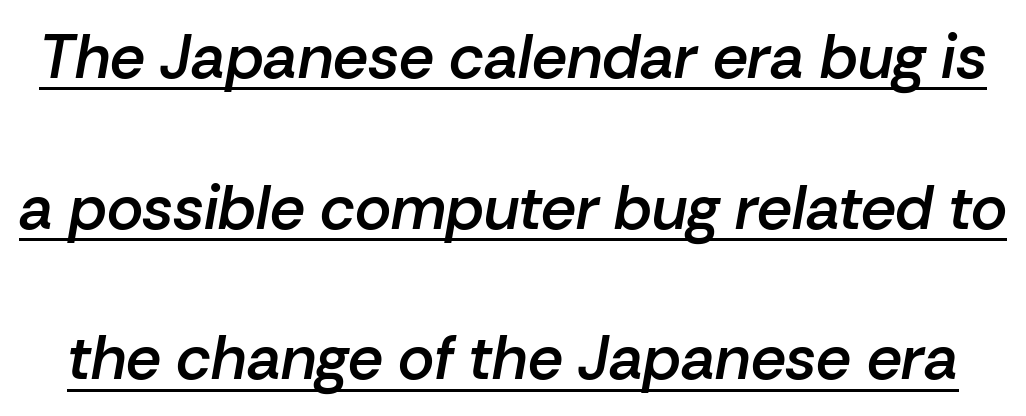
{"italic": "yes", "lean": "right", "slant_degrees": 10, "bold": "semi", "weight": "semibold", "width": "normal", "stroke_contrast": "low", "x_height": "medium", "monospaced": "no", "underline": "yes", "line_spacing": "loose", "line_spacing_ratio": 2.43, "letter_spacing": "normal", "letter_spacing_em": 0.0, "glyph_px": 62}
